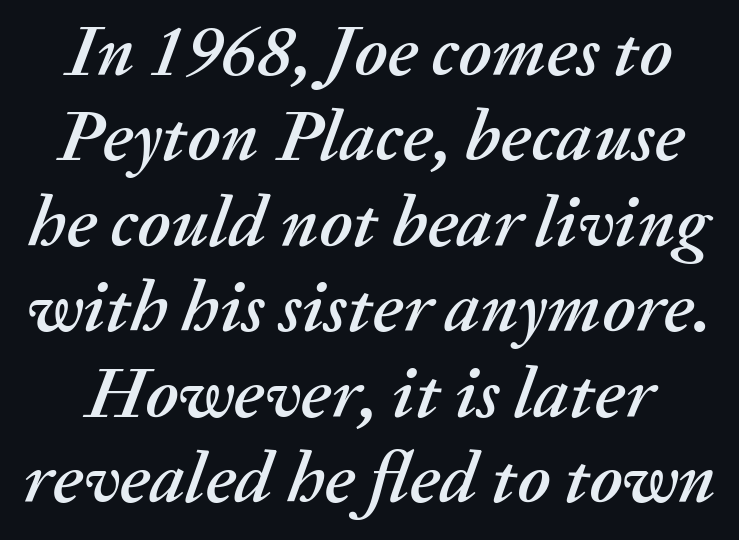
The rendering uses natural spacing where letterforms have individual widths. The zone under the glyphs is completely vacant. Compared with ordinary roman type, these characters are visibly tilted. Caption: standard tracking, unaltered.
